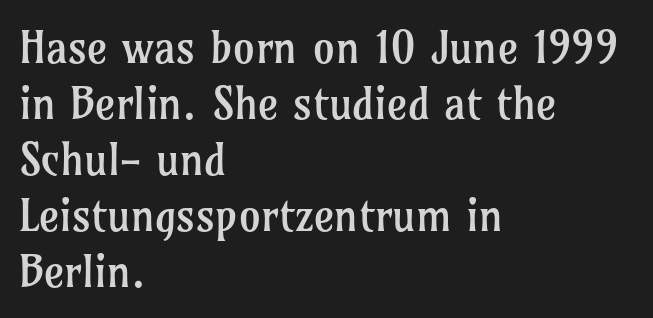
Q: Is the text bold? A: No.
Q: Is the text italic (slanted)? A: No, it is upright.
Q: Is the typeface a serif or a sans-serif typeface? A: Serif.
Q: Is the text underlined? A: No.
Q: How is the paragraph aligned? A: Left-aligned.
Q: Is the spacing between letters normal or unusually wide? A: Normal.
Q: Is the spacing between lines tight, normal or loose? A: Normal.
Q: Width (condensed, normal, or wide)? A: Normal.
Q: Stroke contrast? A: Low.
Q: x-height? A: Medium.
Q: Monospaced? A: No.
